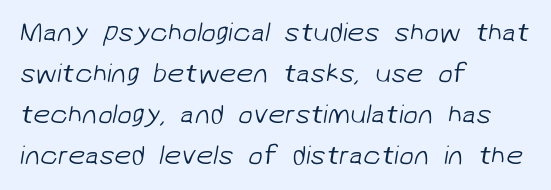
{"bold": "no", "underline": "no", "align": "left", "line_spacing": "normal", "line_spacing_ratio": 1.52, "letter_spacing": "normal", "letter_spacing_em": 0.0, "glyph_px": 27}
